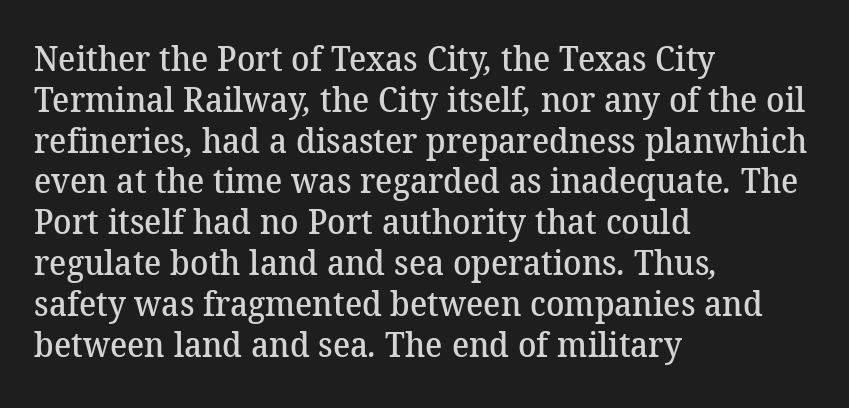
Q: Is the text bold? A: Semi-bold.
Q: Is the typeface a serif or a sans-serif typeface? A: Serif.
Q: Is the text underlined? A: No.
Q: How is the paragraph aligned? A: Left-aligned.
Q: Is the spacing between letters normal or unusually wide? A: Normal.
Q: Width (condensed, normal, or wide)? A: Normal.
Q: Stroke contrast? A: Medium.
Q: x-height? A: Medium.
Q: Monospaced? A: No.
